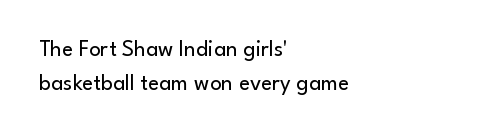
{"italic": "no", "bold": "no", "underline": "no", "align": "left", "line_spacing": "normal", "line_spacing_ratio": 1.47, "letter_spacing": "normal", "letter_spacing_em": 0.0, "glyph_px": 23}
